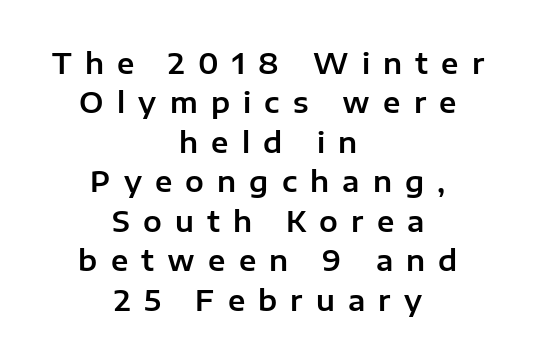
Clear beneath every line of the passage. The typeface chosen for these lines omits serifs. Does extra space separate the letters? Yes, quite a lot of it. The rendering uses natural spacing where letterforms have individual widths.
